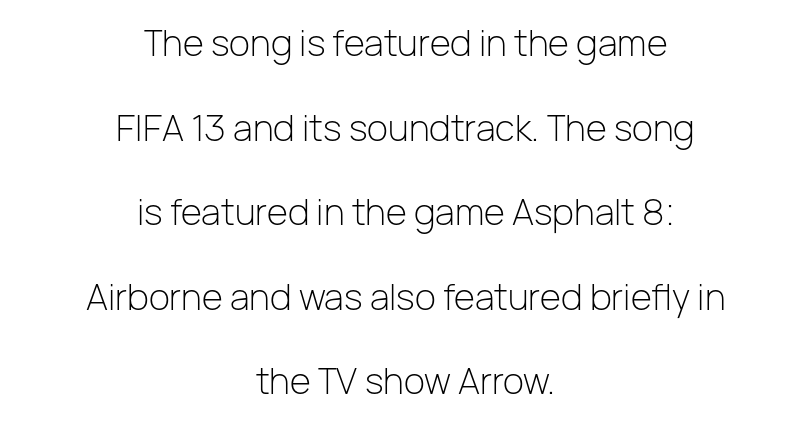
Q: Is the text bold? A: No.
Q: Is the text italic (slanted)? A: No, it is upright.
Q: Is the typeface a serif or a sans-serif typeface? A: Sans-serif.
Q: Is the text underlined? A: No.
Q: How is the paragraph aligned? A: Centered.
Q: Is the spacing between letters normal or unusually wide? A: Normal.
Q: Is the spacing between lines tight, normal or loose? A: Loose.
Q: Width (condensed, normal, or wide)? A: Normal.
Q: Stroke contrast? A: Low.
Q: x-height? A: Medium.
Q: Monospaced? A: No.
